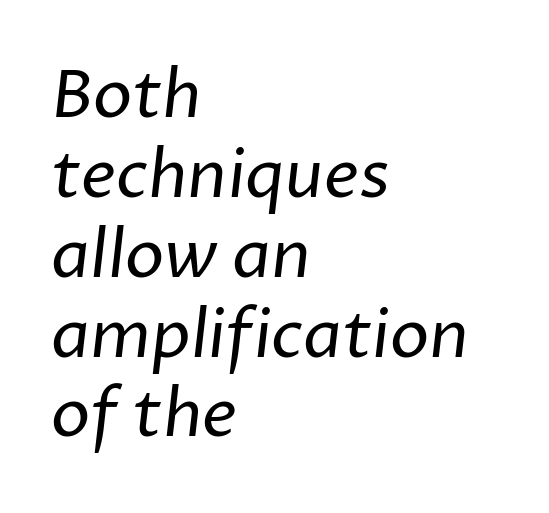
The image shows 66 px regular-weight sans-serif type; set left-aligned, line spacing 1.21x, normal letter spacing, not underlined; low stroke contrast and a medium x-height.
